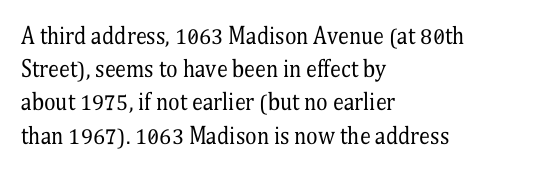
The image shows 22 px text type, upright; set left-aligned, normal line spacing (1.51x), normal letter spacing, not underlined.
